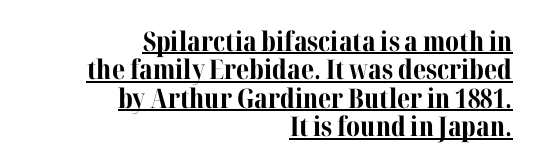
{"italic": "no", "bold": "yes", "underline": "yes", "align": "right", "line_spacing": "tight", "line_spacing_ratio": 1.05, "letter_spacing": "normal", "letter_spacing_em": 0.0, "glyph_px": 27}
